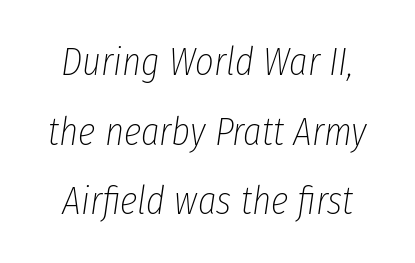
Q: Is the text bold? A: No.
Q: Is the text italic (slanted)? A: Yes, it leans right by about 8 degrees.
Q: Is the text underlined? A: No.
Q: Is the spacing between letters normal or unusually wide? A: Normal.
Q: Width (condensed, normal, or wide)? A: Condensed.
Q: Stroke contrast? A: Low.
Q: x-height? A: Medium.
Q: Monospaced? A: No.
